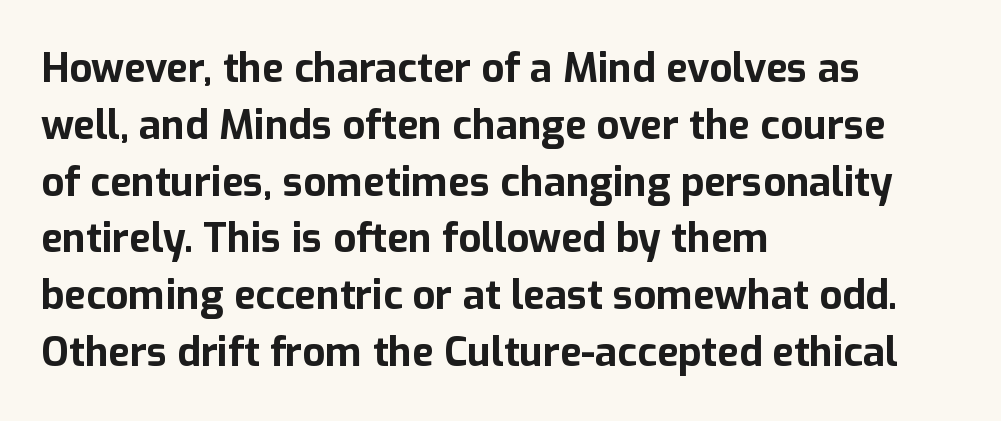
The image shows 40 px bold sans-serif type, upright; set left-aligned, normal line spacing (1.42x), normal letter spacing, not underlined; low stroke contrast and a medium x-height.
